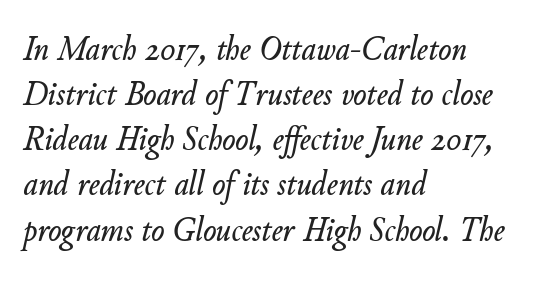
{"italic": "yes", "lean": "right", "slant_degrees": 11, "width": "normal", "stroke_contrast": "low", "x_height": "small", "monospaced": "no", "underline": "no", "align": "left", "line_spacing": "normal", "line_spacing_ratio": 1.29, "letter_spacing": "normal", "letter_spacing_em": 0.0, "glyph_px": 35}
